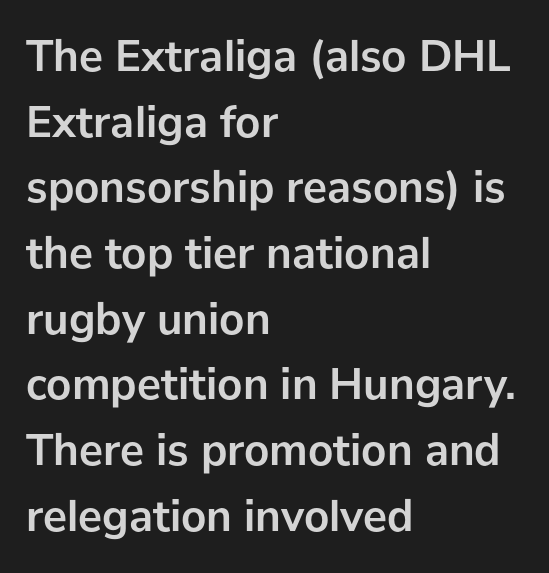
The image shows 45 px semibold sans-serif type, upright; set left-aligned, normal line spacing (1.46x), normal letter spacing, not underlined; low stroke contrast and a medium x-height.
